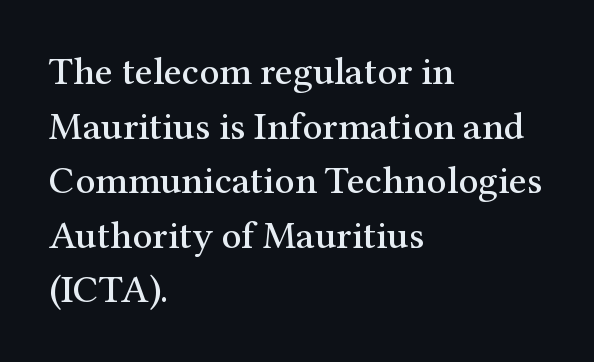
Q: Is the text italic (slanted)? A: No, it is upright.
Q: Is the typeface a serif or a sans-serif typeface? A: Serif.
Q: Is the text underlined? A: No.
Q: How is the paragraph aligned? A: Left-aligned.
Q: Is the spacing between letters normal or unusually wide? A: Normal.
Q: Is the spacing between lines tight, normal or loose? A: Normal.
Q: Width (condensed, normal, or wide)? A: Normal.
Q: Stroke contrast? A: Medium.
Q: x-height? A: Medium.
Q: Monospaced? A: No.
